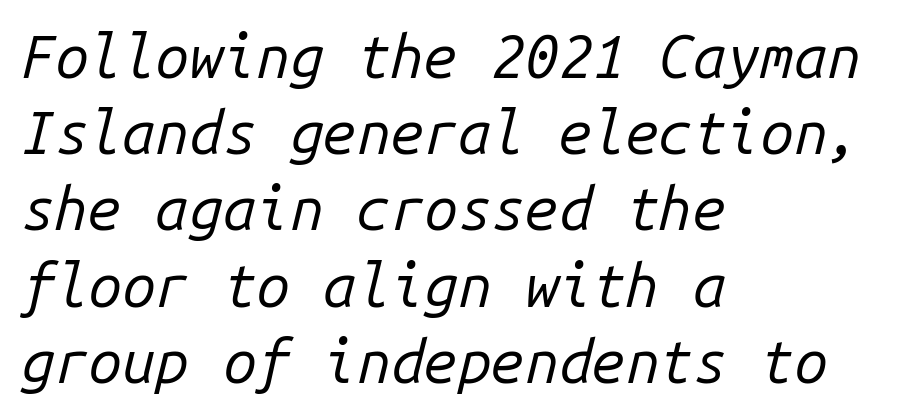
{"italic": "yes", "lean": "right", "slant_degrees": 14, "bold": "no", "weight": "regular", "width": "normal", "stroke_contrast": "low", "x_height": "medium", "monospaced": "yes", "underline": "no", "align": "left", "line_spacing": "normal", "line_spacing_ratio": 1.27, "letter_spacing": "normal", "letter_spacing_em": 0.0, "glyph_px": 60}
